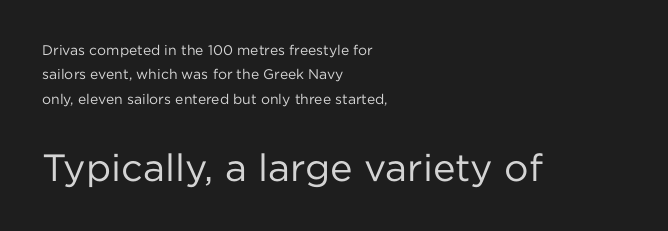
Each letter keeps its own natural width here, so spacing adapts to shape. Descender tails drop into unmarked territory. The lettering stays uniformly vertical, giving the passage a roman look. Caption: upper text group reduced, lower text group enlarged.
